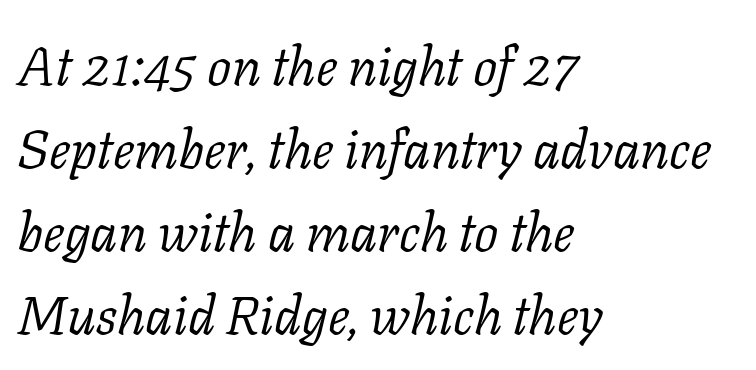
Q: Is the text bold? A: No.
Q: Is the text italic (slanted)? A: Yes, it leans right by about 11 degrees.
Q: Is the typeface a serif or a sans-serif typeface? A: Serif.
Q: Is the text underlined? A: No.
Q: How is the paragraph aligned? A: Left-aligned.
Q: Is the spacing between letters normal or unusually wide? A: Normal.
Q: Is the spacing between lines tight, normal or loose? A: Normal.
Q: Width (condensed, normal, or wide)? A: Normal.
Q: Stroke contrast? A: Low.
Q: x-height? A: Medium.
Q: Monospaced? A: No.
